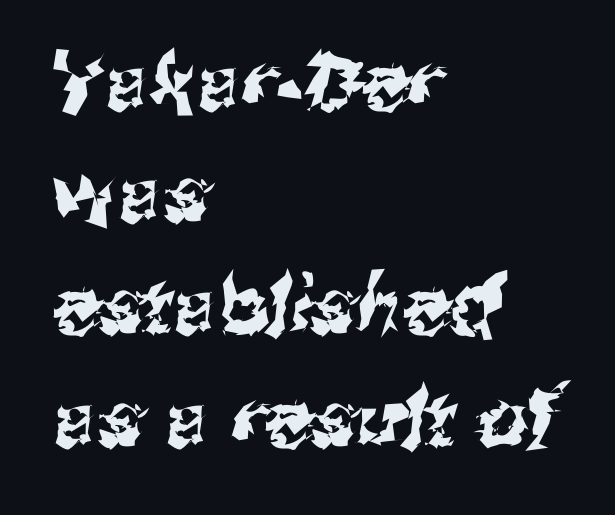
The image shows 79 px sans-serif type; set left-aligned, normal line spacing (1.42x), normal letter spacing, not underlined; medium stroke contrast and a medium x-height.
